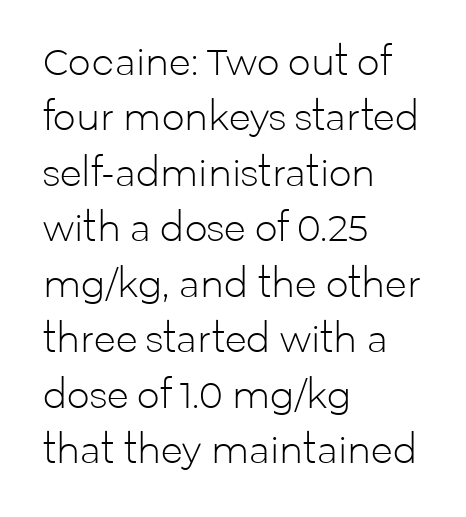
{"serif": "no", "italic": "no", "bold": "no", "weight": "light", "width": "normal", "stroke_contrast": "low", "x_height": "medium", "monospaced": "no", "underline": "no", "align": "left", "line_spacing": "normal", "line_spacing_ratio": 1.54, "letter_spacing": "normal", "letter_spacing_em": 0.0, "glyph_px": 36}
